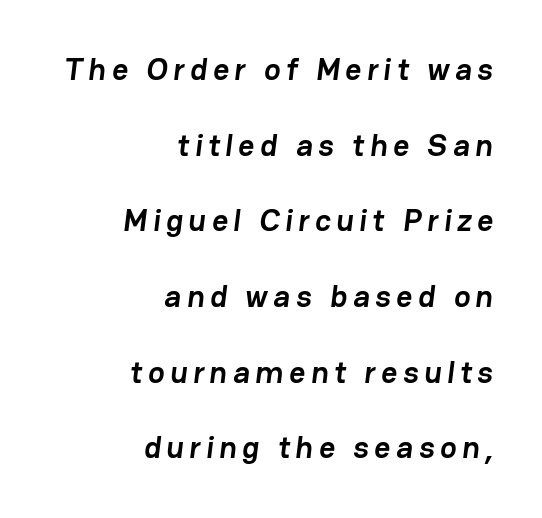
Glance below the letters and you will spot only blank space. The passage shown is typeset with a sans-serif family. Typographic density is high because the face is bold. The typesetter chose a ragged-left arrangement here. What's the leading like? Stretched, with rows far apart.
